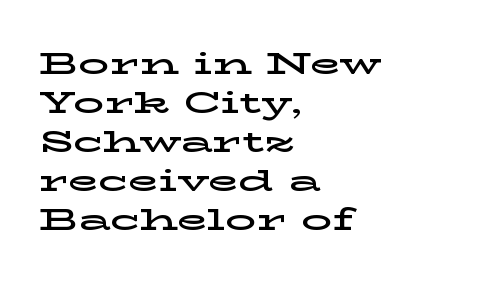
The image shows 31 px wide serif type, upright; set left-aligned, normal line spacing (1.26x), normal letter spacing, not underlined; low stroke contrast and a medium x-height.
